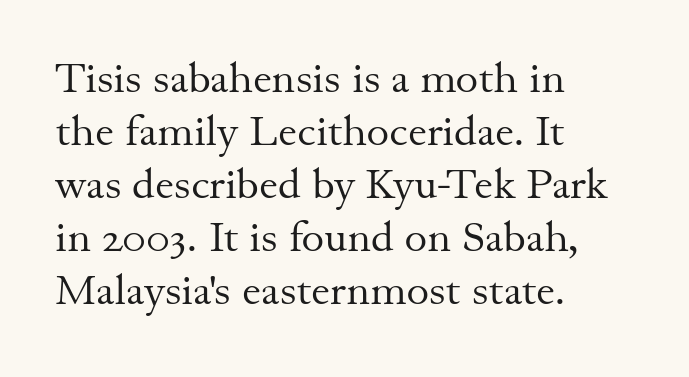
The image shows 43 px regular-weight serif type, upright; set left-aligned, line spacing 1.23x, normal letter spacing, not underlined; medium stroke contrast and a small x-height.
